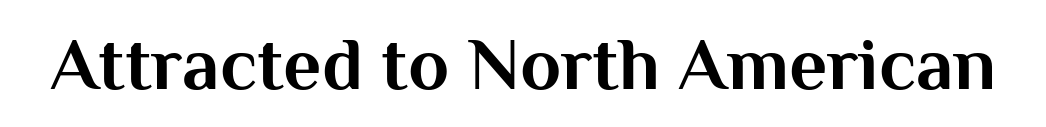
{"serif": "no", "italic": "no", "bold": "yes", "weight": "bold", "width": "normal", "stroke_contrast": "medium", "x_height": "medium", "monospaced": "no", "underline": "no", "letter_spacing": "normal", "letter_spacing_em": 0.0, "glyph_px": 75}
